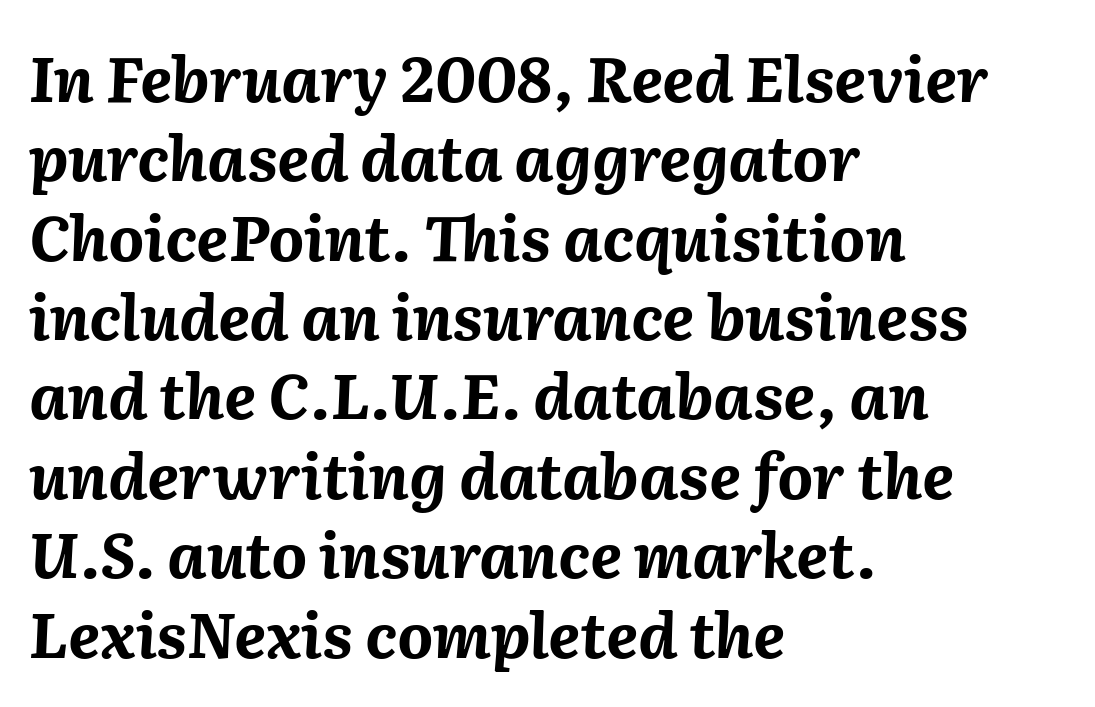
The image shows 62 px bold type, italic (leaning right); set left-aligned, normal line spacing (1.28x), normal letter spacing, not underlined; medium stroke contrast and a medium x-height.
